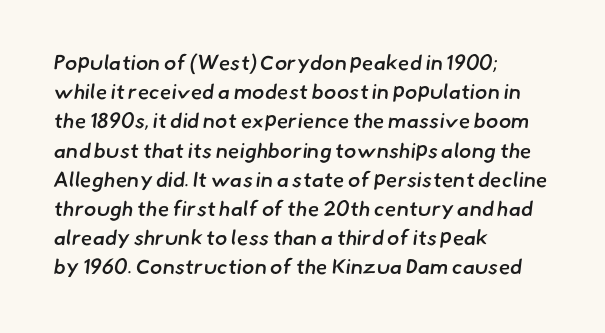
Honestly, the letter spacing is just normal — you wouldn't notice it. The rendering uses a semibold face; strokes are thickened but not to full bold. Compared with typical paragraphs, the rows here are spaced about the same. The ragged edge is on the right, which tells us the setting is flush left. Lines of text with bare space underneath.
